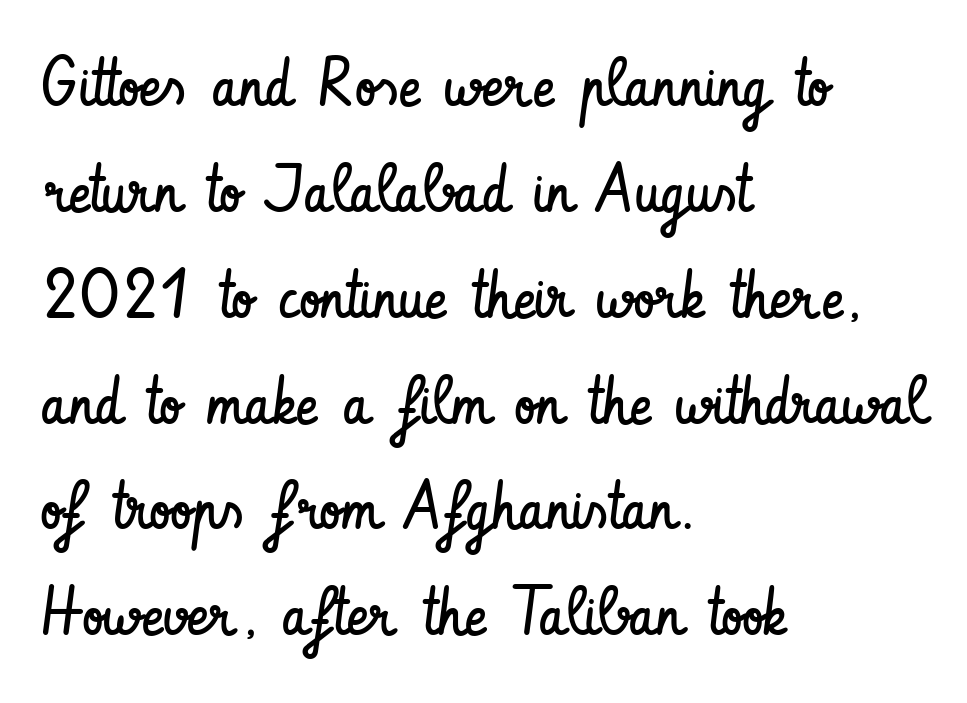
{"serif": "no", "italic": "no", "bold": "no", "weight": "regular", "width": "condensed", "stroke_contrast": "low", "x_height": "small", "monospaced": "no", "underline": "no", "align": "left", "line_spacing": "normal", "line_spacing_ratio": 1.58, "letter_spacing": "normal", "letter_spacing_em": 0.0, "glyph_px": 67}
